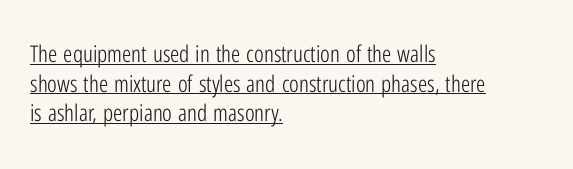
{"italic": "no", "bold": "no", "underline": "yes", "align": "left", "line_spacing": "normal", "line_spacing_ratio": 1.29, "letter_spacing": "normal", "letter_spacing_em": 0.0, "glyph_px": 23}
